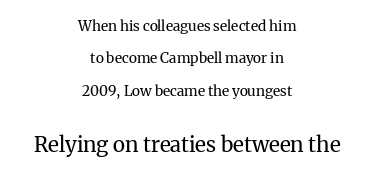
{"italic": "no", "bold": "no", "underline": "no", "align": "center", "line_spacing": "loose", "line_spacing_ratio": 2.31, "letter_spacing": "normal", "letter_spacing_em": 0.0, "larger_block": "second", "size_ratio": 1.5, "glyph_px": 21}
